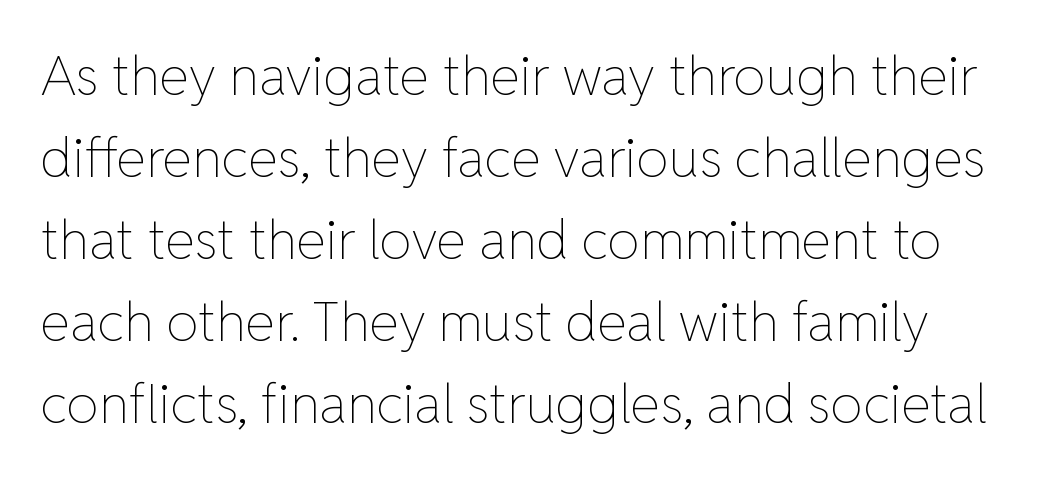
Q: Is the text bold? A: No.
Q: Is the text italic (slanted)? A: No, it is upright.
Q: Is the text underlined? A: No.
Q: Is the spacing between letters normal or unusually wide? A: Normal.
Q: Is the spacing between lines tight, normal or loose? A: Normal.
Q: Width (condensed, normal, or wide)? A: Normal.
Q: Stroke contrast? A: Low.
Q: x-height? A: Medium.
Q: Monospaced? A: No.
